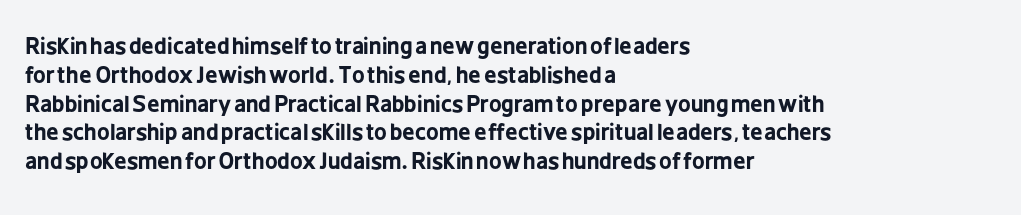
Q: Is the text bold? A: Yes.
Q: Is the text italic (slanted)? A: No, it is upright.
Q: Is the text underlined? A: No.
Q: How is the paragraph aligned? A: Left-aligned.
Q: Is the spacing between letters normal or unusually wide? A: Normal.
Q: Is the spacing between lines tight, normal or loose? A: Normal.
